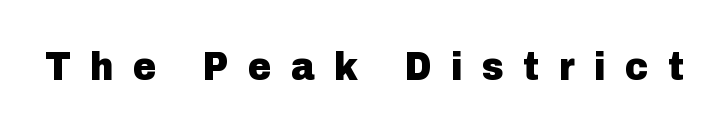
The image shows 40 px heavy sans-serif type, upright; set unusually wide letter spacing (+0.49 em), not underlined; low stroke contrast and a medium x-height.
